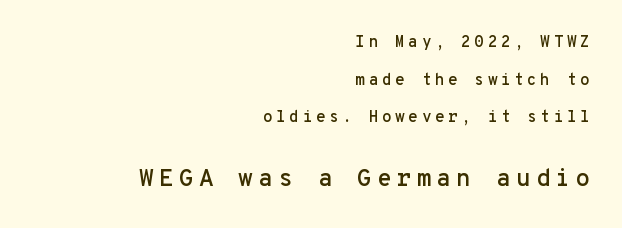
Underlining? Definitely not there. Observe the wide spacing: letters keep a clear distance from each other. This sample trades compactness for vertical openness between lines. It's the straight-up-and-down kind of type.
